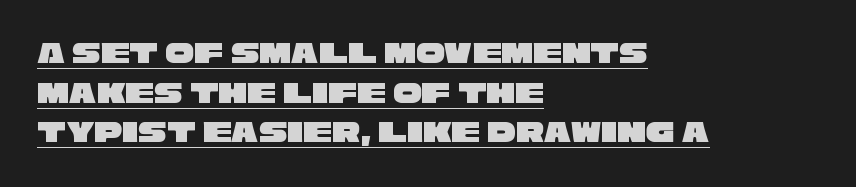
{"serif": "no", "width": "wide", "stroke_contrast": "low", "x_height": "large", "monospaced": "no", "underline": "yes", "align": "left", "line_spacing_ratio": 1.24, "letter_spacing": "normal", "letter_spacing_em": 0.0, "glyph_px": 32}
